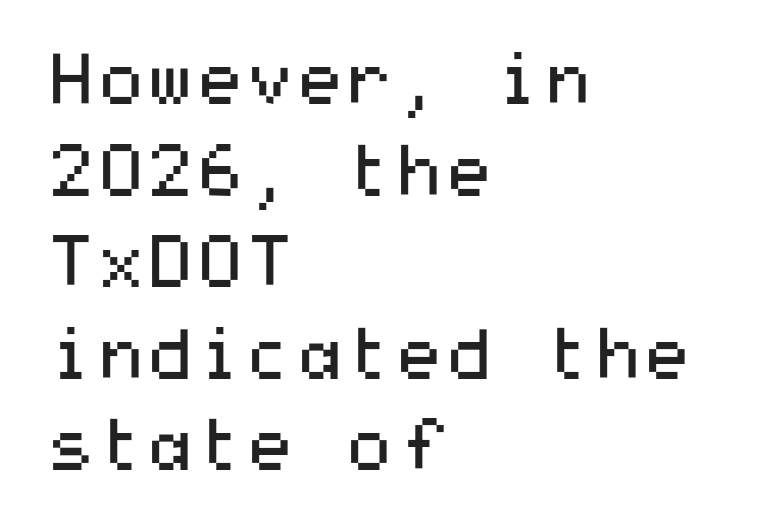
In terms of letterform style, serifs are entirely absent. Unmarked baselines from the first word to the last. The passage shown has conventional tracking throughout. Whoever set this chose a conventional vertical rhythm. The strokes carry an ordinary text weight at most.
